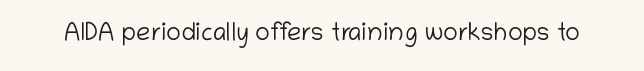
The rendering keeps characters at their native spacing. The font sits on the lighter half of the weight spectrum, regular included. Quick note: underline off. Is there any slant? The stems are plumb.
